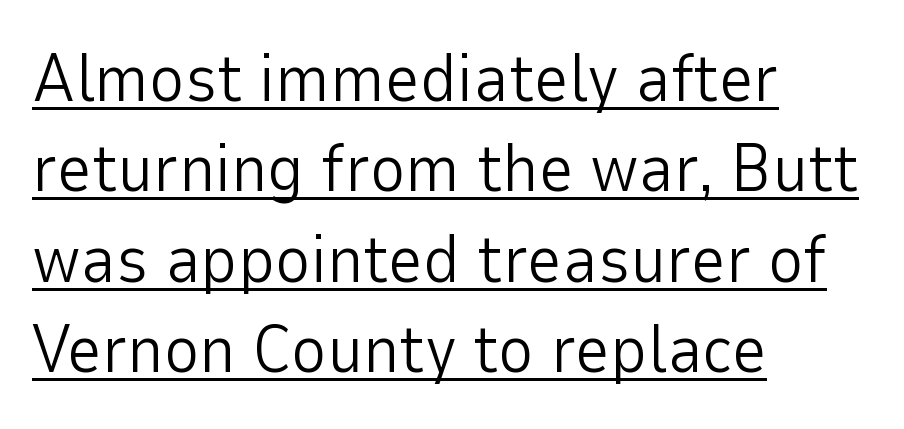
The passage shown is typed in a proportional face where columns would drift. The rendering shows plain stroke endings on the letterforms — a sans-serif design. These lines sit exactly where default settings would place them. The typesetter chose a ragged-right arrangement here. Tracking value appears to be zero — textbook default spacing. The cut favours lightness, reaching ordinary text weight at its darkest.
